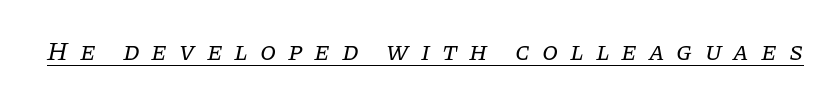
Heaviness? Minimal to ordinary, like unemphasized prose. Descenders here cross a horizontal rule under the line. Someone cranked the tracking dial way up on this one. It's the slanting kind of type.
